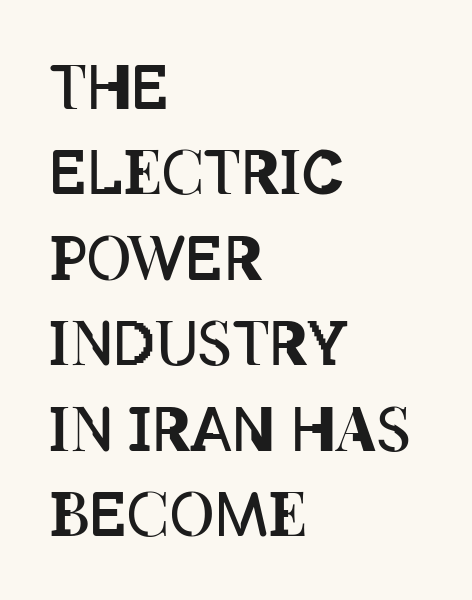
Q: Is the text bold? A: No.
Q: Is the text italic (slanted)? A: No, it is upright.
Q: Is the text underlined? A: No.
Q: How is the paragraph aligned? A: Left-aligned.
Q: Is the spacing between letters normal or unusually wide? A: Normal.
Q: Is the spacing between lines tight, normal or loose? A: Normal.
Q: Width (condensed, normal, or wide)? A: Condensed.
Q: Stroke contrast? A: Low.
Q: x-height? A: Large.
Q: Monospaced? A: No.
